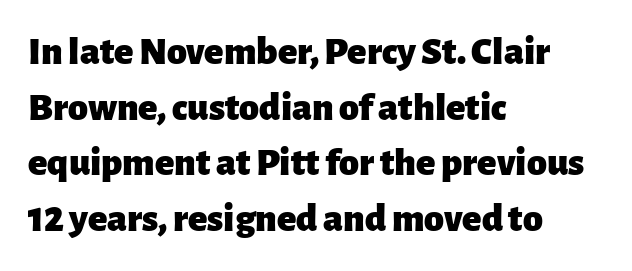
Q: Is the text bold? A: Yes.
Q: Is the text italic (slanted)? A: No, it is upright.
Q: Is the typeface a serif or a sans-serif typeface? A: Sans-serif.
Q: Is the text underlined? A: No.
Q: How is the paragraph aligned? A: Left-aligned.
Q: Is the spacing between letters normal or unusually wide? A: Normal.
Q: Is the spacing between lines tight, normal or loose? A: Normal.
Q: Width (condensed, normal, or wide)? A: Normal.
Q: Stroke contrast? A: Low.
Q: x-height? A: Medium.
Q: Monospaced? A: No.
